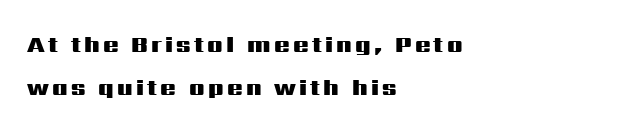
Q: Is the text bold? A: Yes.
Q: Is the text italic (slanted)? A: No, it is upright.
Q: Is the text underlined? A: No.
Q: How is the paragraph aligned? A: Left-aligned.
